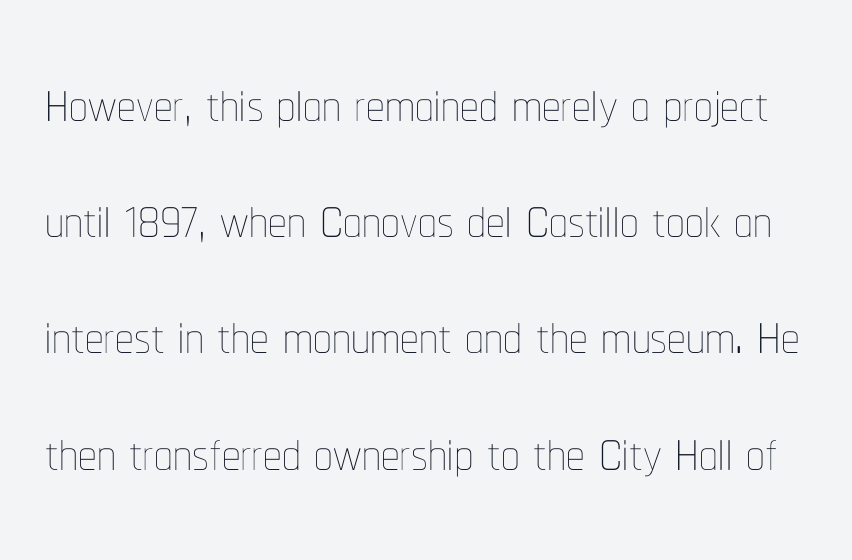
The image shows 74 px thin, condensed type, upright; set normal line spacing (1.57x), normal letter spacing, not underlined; low stroke contrast and a medium x-height.
